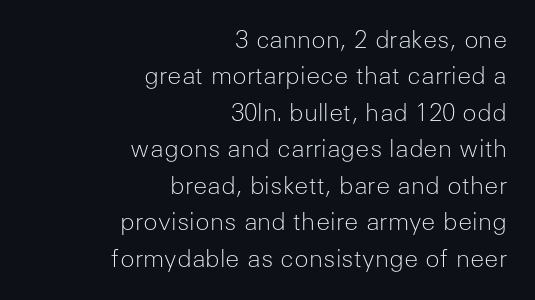
The image shows 24 px text type, upright; set right-aligned, normal line spacing (1.52x), normal letter spacing, not underlined.
